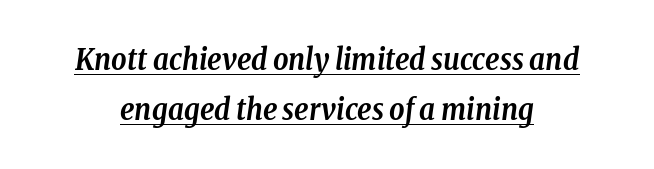
{"serif": "yes", "italic": "yes", "lean": "right", "slant_degrees": 8, "bold": "yes", "weight": "semibold", "width": "condensed", "stroke_contrast": "low", "x_height": "medium", "monospaced": "no", "underline": "yes", "line_spacing": "normal", "line_spacing_ratio": 1.66, "letter_spacing": "normal", "letter_spacing_em": 0.0, "glyph_px": 30}
